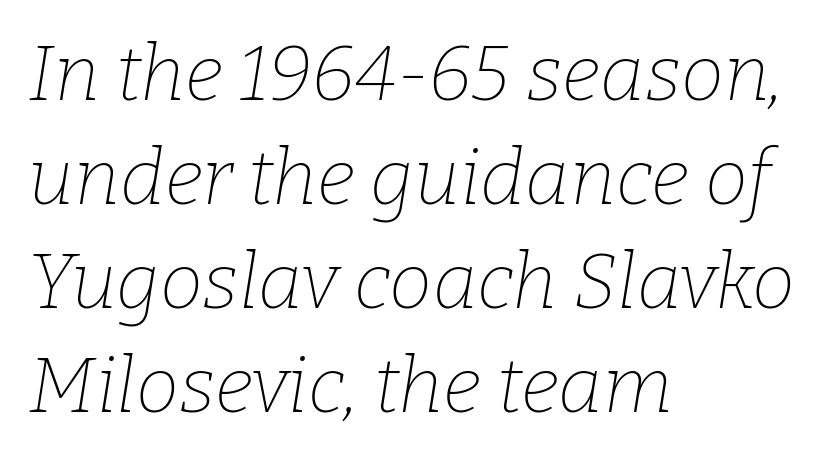
Q: Is the text bold? A: No.
Q: Is the text italic (slanted)? A: Yes, it leans right by about 9 degrees.
Q: Is the typeface a serif or a sans-serif typeface? A: Serif.
Q: Is the text underlined? A: No.
Q: How is the paragraph aligned? A: Left-aligned.
Q: Is the spacing between letters normal or unusually wide? A: Normal.
Q: Is the spacing between lines tight, normal or loose? A: Normal.
Q: Width (condensed, normal, or wide)? A: Normal.
Q: Stroke contrast? A: Low.
Q: x-height? A: Medium.
Q: Monospaced? A: No.
